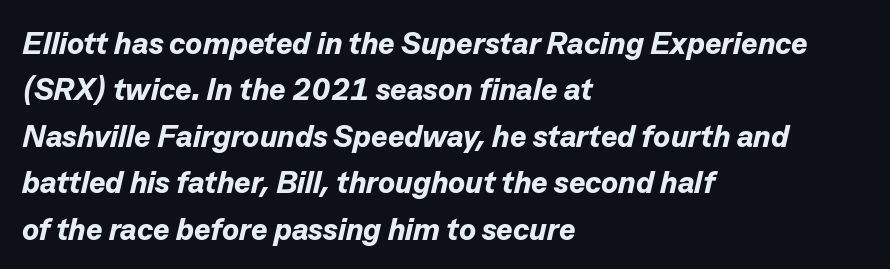
The passage shown is not underscored anywhere. These lines are rendered in a variable-pitch font. Students, this is bold: see how much ink each stroke carries. How are the letters spaced? Ordinarily, with no added tracking. Where is the straight margin? On the left. In terms of posture, this sample is oblique.
